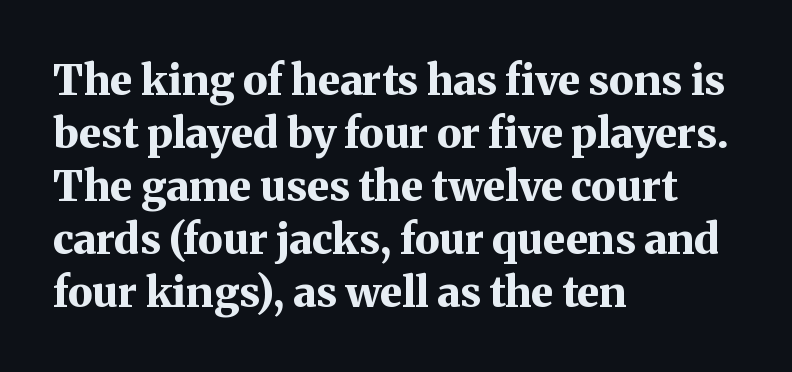
The image shows 42 px bold serif type, upright; set left-aligned, normal line spacing (1.26x), normal letter spacing, not underlined; medium stroke contrast and a medium x-height.
